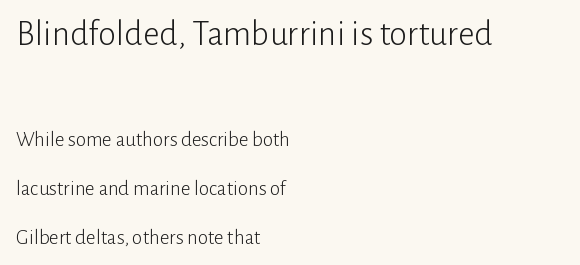
Q: Is the text bold? A: No.
Q: Is the text italic (slanted)? A: No, it is upright.
Q: Is the typeface a serif or a sans-serif typeface? A: Sans-serif.
Q: Is the text underlined? A: No.
Q: How is the paragraph aligned? A: Left-aligned.
Q: Is the spacing between letters normal or unusually wide? A: Normal.
Q: Is the spacing between lines tight, normal or loose? A: Loose.
Q: Which block of text is set in a larger size, the first (top) or the second (bottom)? A: The first (top) one.
Q: Width (condensed, normal, or wide)? A: Normal.
Q: Stroke contrast? A: Low.
Q: x-height? A: Medium.
Q: Monospaced? A: No.
